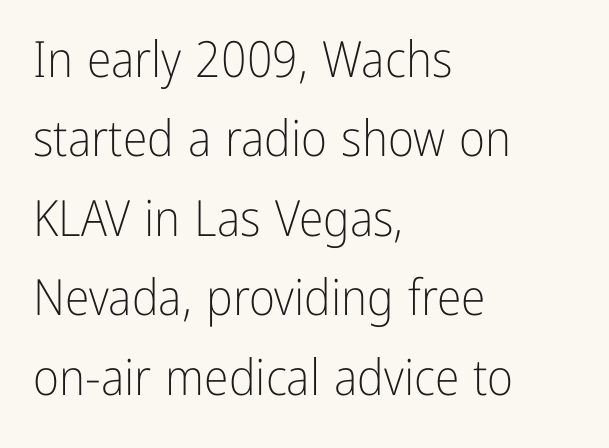
The image shows 50 px light, condensed sans-serif type, upright; set left-aligned, normal line spacing (1.59x), normal letter spacing, not underlined; low stroke contrast and a medium x-height.
